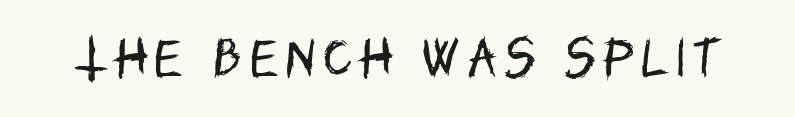
{"serif": "no", "italic": "no", "bold": "no", "weight": "regular", "width": "condensed", "stroke_contrast": "low", "x_height": "large", "monospaced": "no", "underline": "no", "glyph_px": 44}
